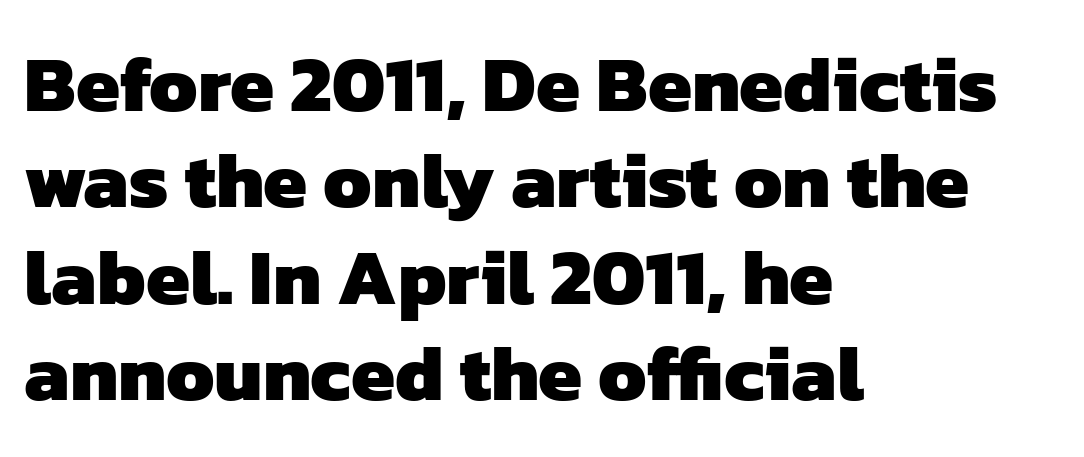
Is the block centered? No — it sits flush against the left margin. Typesetter's note: full bold, strokes at maximum text heaviness. Think of a printed novel: that variable character pitch is what you see here. Beneath every word, the page is bare. Unlike a traditional serif, this face leaves its strokes unadorned.
